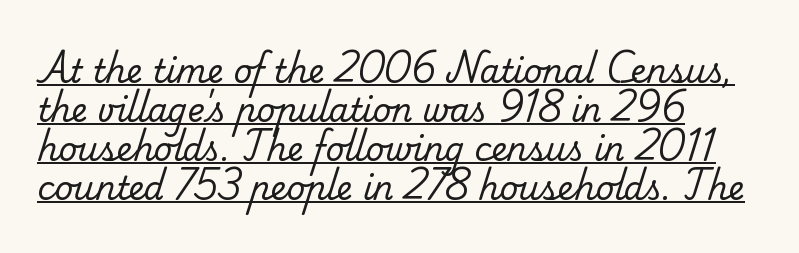
{"serif": "yes", "bold": "no", "weight": "regular", "width": "normal", "stroke_contrast": "low", "x_height": "small", "monospaced": "no", "underline": "yes", "align": "left", "line_spacing_ratio": 1.22, "letter_spacing": "normal", "letter_spacing_em": 0.0, "glyph_px": 32}
